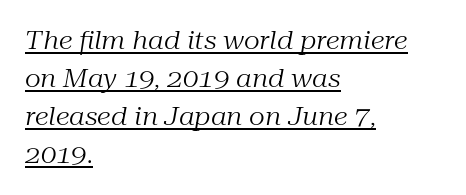
{"italic": "yes", "lean": "right", "slant_degrees": 10, "bold": "no", "underline": "yes", "align": "left", "line_spacing": "normal", "line_spacing_ratio": 1.52, "letter_spacing": "normal", "letter_spacing_em": 0.0, "glyph_px": 25}
